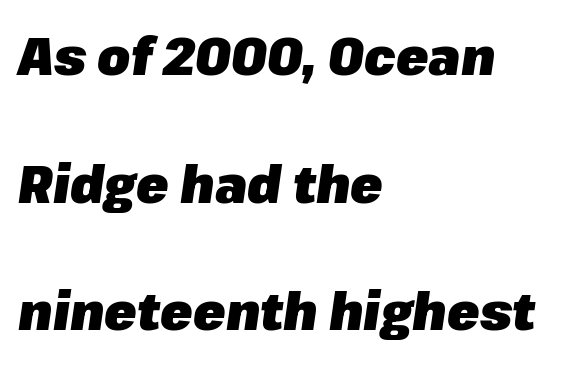
The specimen omits any rule beneath the text block's lines. The rendering uses natural spacing where letterforms have individual widths. Horizontal bands of white between lines are thick stripes. A full-strength bold gives these letters their thick strokes. Visually the block forms a straight wall on the left and a jagged coastline on the right. Letter spacing: default.
